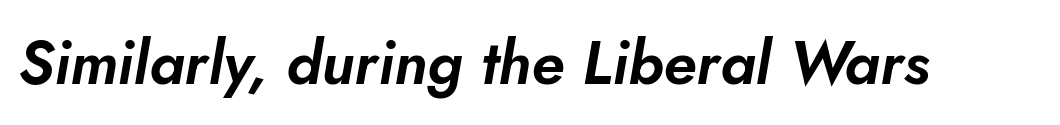
Letter spacing: default. There's an unmistakable incline to the writing here. Each row of text sits above clean, open space. Note the varied advance widths — an 'i' is clearly narrower than an 'm'.
